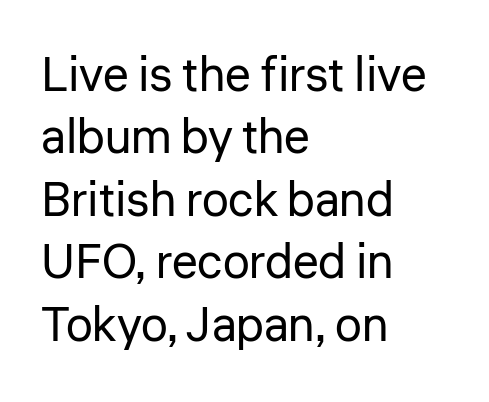
You can tell from the bare stems that sans-serif type was used. Each letter keeps its own natural width here, so spacing adapts to shape. A student would call this left alignment; a typographer would say flush left, rag right. The type is set solid horizontally, with unmodified tracking. Every stem runs plumb, perpendicular to the baseline. Plain, unruled lines of type.
